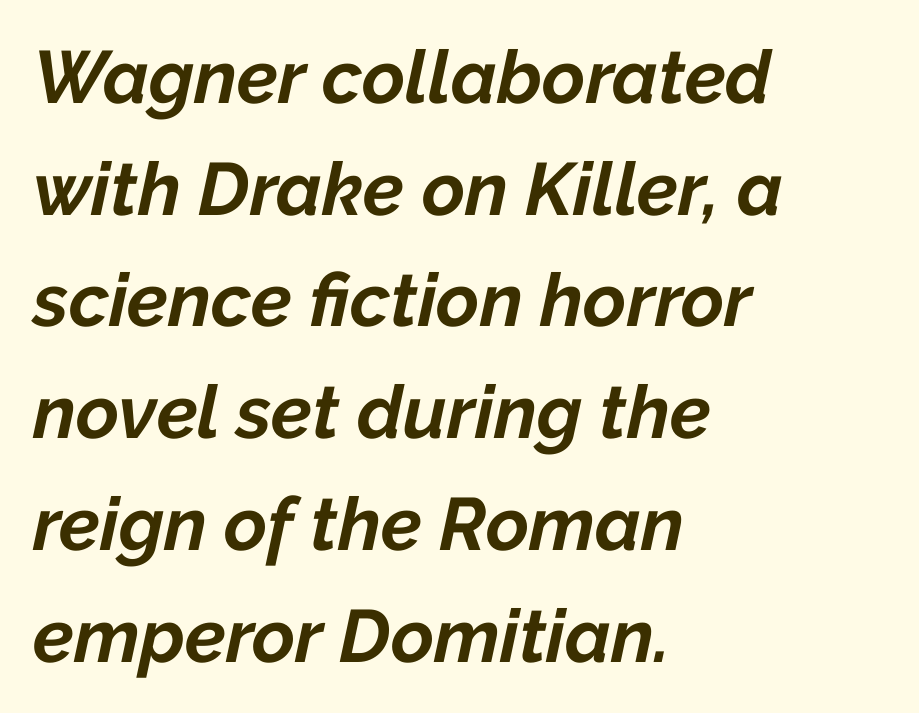
Q: Is the text bold? A: Yes.
Q: Is the text italic (slanted)? A: Yes, it leans right by about 12 degrees.
Q: Is the text underlined? A: No.
Q: How is the paragraph aligned? A: Left-aligned.
Q: Is the spacing between letters normal or unusually wide? A: Normal.
Q: Is the spacing between lines tight, normal or loose? A: Normal.
Q: Width (condensed, normal, or wide)? A: Normal.
Q: Stroke contrast? A: Low.
Q: x-height? A: Medium.
Q: Monospaced? A: No.
